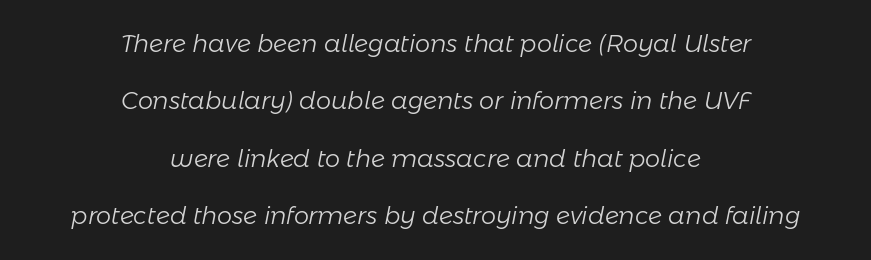
Here the glyphs are tracked normally, forming tight word shapes. Notice how the passage keeps no hard edge, just a central spine. The whole block is typeset with a tilt. Unbolded letterforms with no extra heft. You could fit nearly another row in the gap between these rows.
